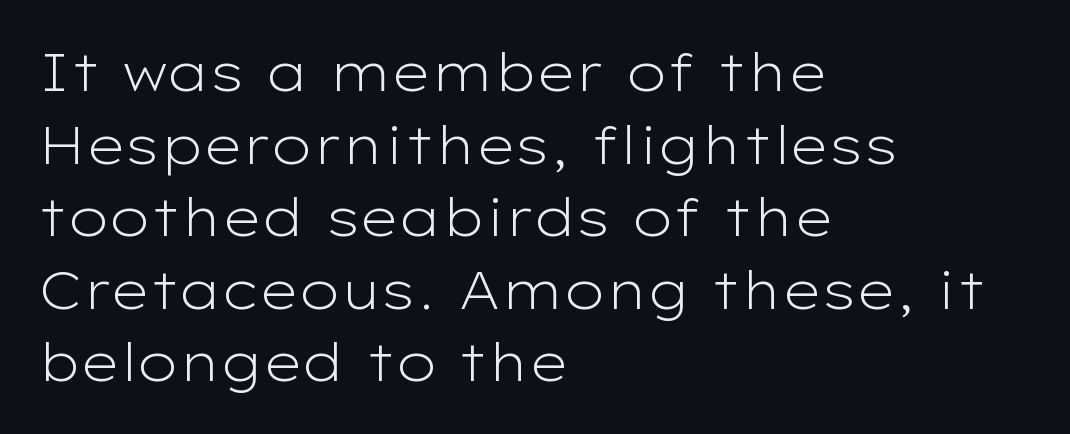
The letters advance in unequal steps, a hallmark of proportional type. Heaviness? Minimal to ordinary, like unemphasized prose. Horizontally, the lines are justified to the leading edge only. Unlike italic type, these characters show no tilt at all. Each row of text sits above clean, open space.
